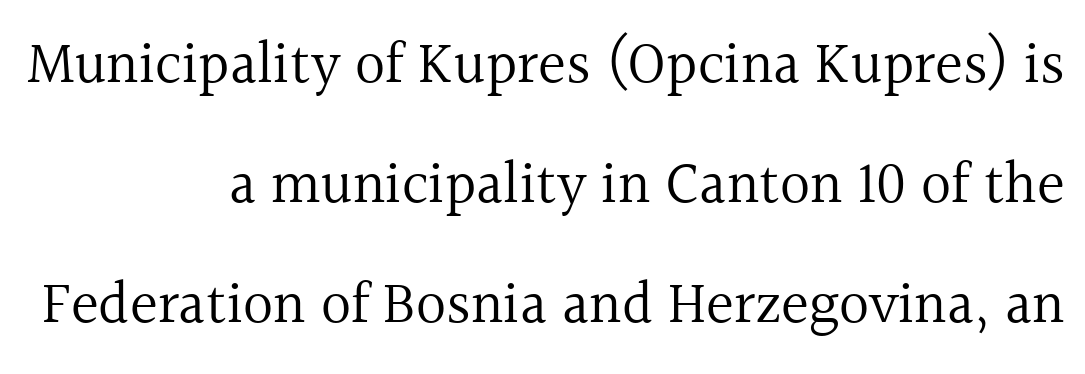
You could call the tracking neutral — neither tight nor loose. Look at the bottom of the vertical strokes: they flare into serifs here. You could not count columns in this text — the font is proportionally spaced. Line endings align vertically; line beginnings do not.
